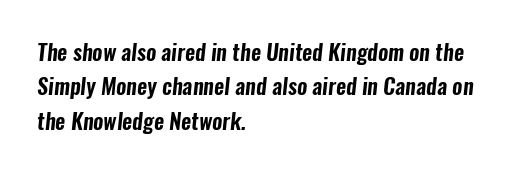
The image shows 22 px text type; set left-aligned, normal line spacing (1.56x), normal letter spacing, not underlined.
